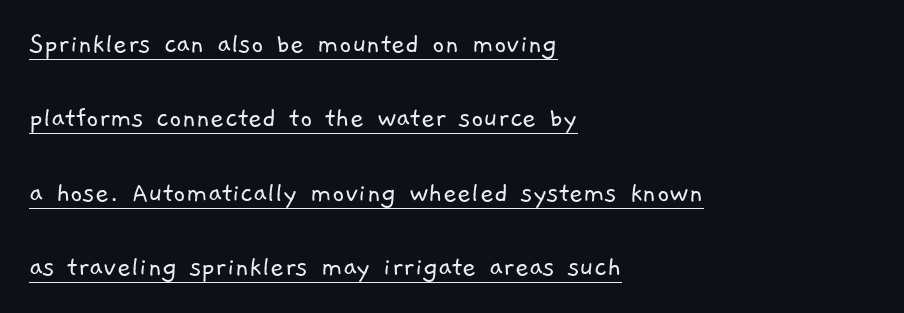
The font family rendered here belongs to the sans-serif group. Heft: none added — not bold. Line beginnings align vertically; line endings do not. The letters advance in unequal steps, a hallmark of proportional type. Decoration check: the copy is underlined.
